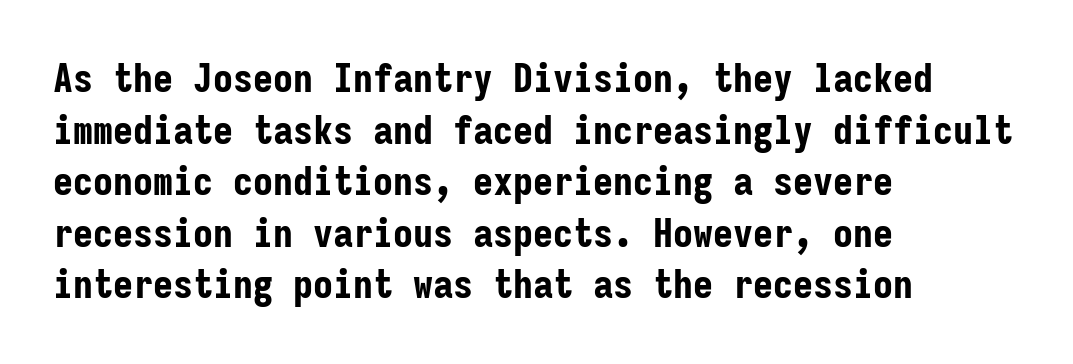
Q: Is the text bold? A: Yes.
Q: Is the text italic (slanted)? A: No, it is upright.
Q: Is the typeface a serif or a sans-serif typeface? A: Sans-serif.
Q: Is the text underlined? A: No.
Q: How is the paragraph aligned? A: Left-aligned.
Q: Is the spacing between letters normal or unusually wide? A: Normal.
Q: Is the spacing between lines tight, normal or loose? A: Normal.
Q: Width (condensed, normal, or wide)? A: Condensed.
Q: Stroke contrast? A: Low.
Q: x-height? A: Medium.
Q: Monospaced? A: Yes.
